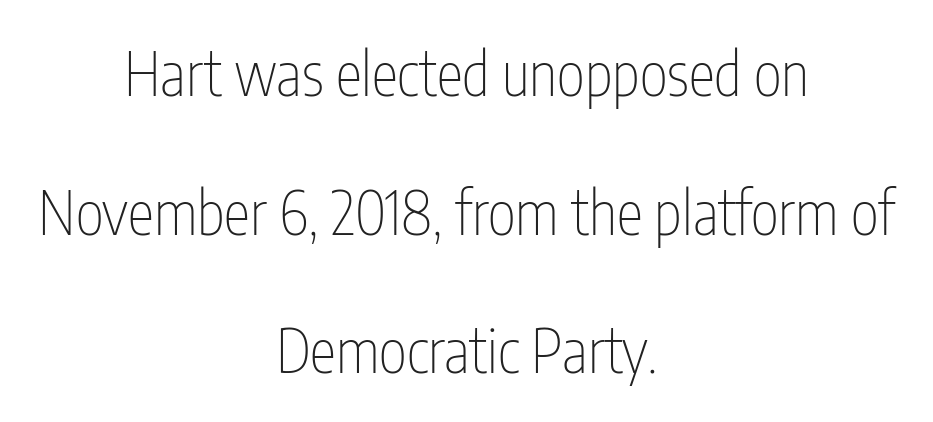
{"serif": "no", "italic": "no", "bold": "no", "weight": "thin", "width": "condensed", "stroke_contrast": "low", "x_height": "medium", "monospaced": "no", "underline": "no", "align": "center", "line_spacing": "loose", "line_spacing_ratio": 2.31, "letter_spacing": "normal", "letter_spacing_em": 0.0, "glyph_px": 60}
